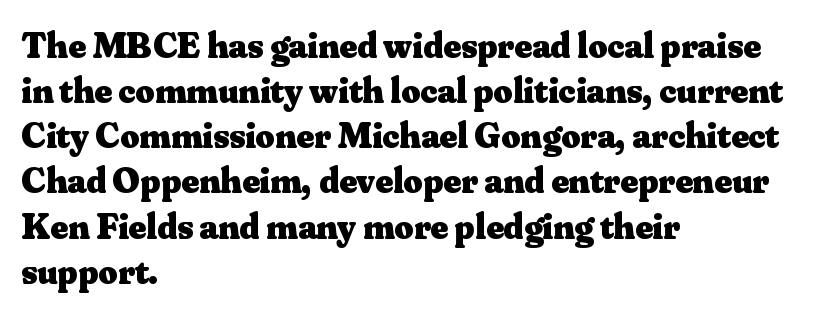
Does extra space separate the letters? No, they use regular spacing. A roman cut, with each character standing at attention. On the weight axis this lands at bold, roughly 700. This rendering features lettering with no underline.
